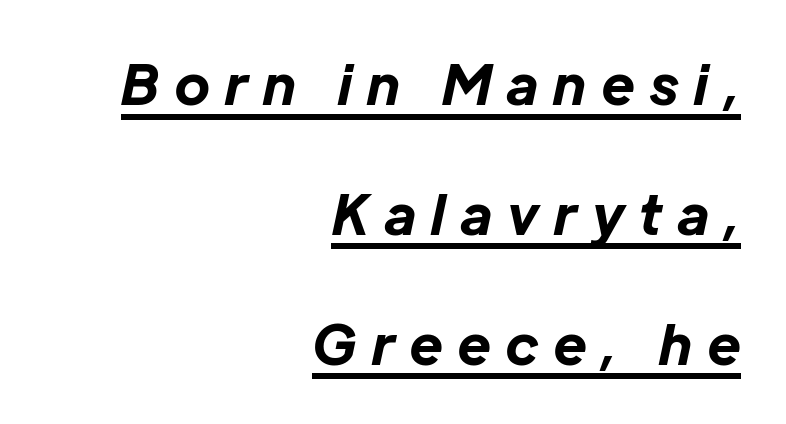
The image shows 55 px bold type, italic (leaning right); set right-aligned, loose line spacing (2.36x), unusually wide letter spacing (+0.29 em), underlined; low stroke contrast and a medium x-height.
